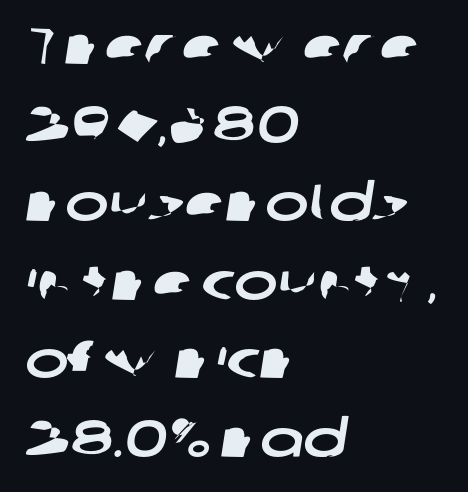
{"serif": "no", "width": "wide", "stroke_contrast": "low", "x_height": "medium", "monospaced": "no", "underline": "no", "align": "left", "line_spacing": "normal", "line_spacing_ratio": 1.51, "letter_spacing": "normal", "letter_spacing_em": 0.0, "glyph_px": 52}
